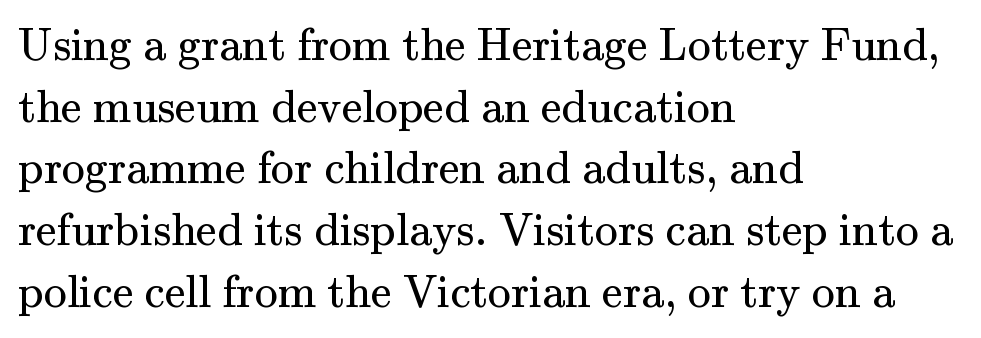
{"serif": "yes", "italic": "no", "bold": "no", "weight": "regular", "width": "normal", "stroke_contrast": "medium", "x_height": "small", "monospaced": "no", "underline": "no", "align": "left", "line_spacing": "normal", "line_spacing_ratio": 1.34, "letter_spacing": "normal", "letter_spacing_em": 0.0, "glyph_px": 46}
